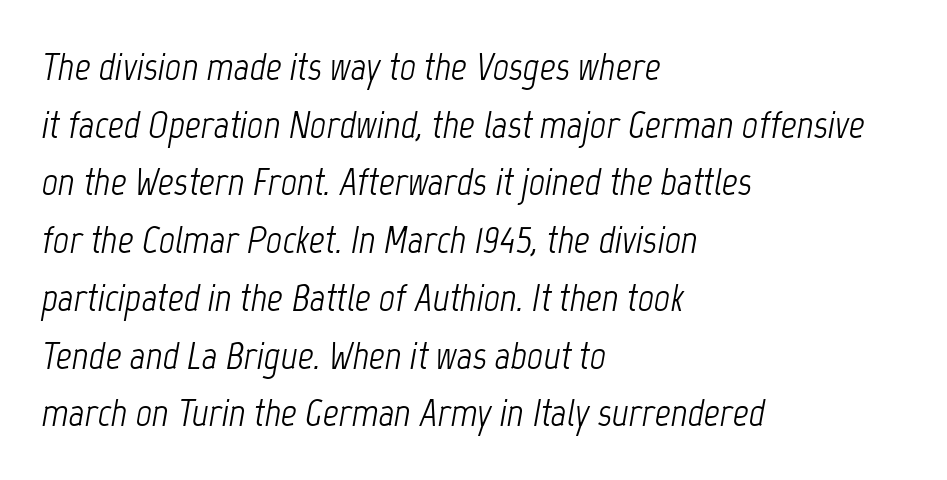
{"italic": "yes", "lean": "right", "slant_degrees": 12, "bold": "no", "weight": "light", "width": "condensed", "stroke_contrast": "low", "x_height": "medium", "monospaced": "no", "underline": "no", "align": "left", "line_spacing": "normal", "line_spacing_ratio": 1.48, "letter_spacing": "normal", "letter_spacing_em": 0.0, "glyph_px": 39}
